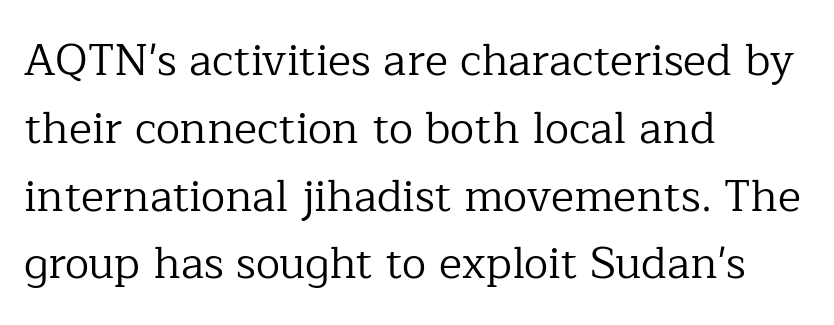
Q: Is the text bold? A: No.
Q: Is the text italic (slanted)? A: No, it is upright.
Q: Is the typeface a serif or a sans-serif typeface? A: Serif.
Q: Is the text underlined? A: No.
Q: How is the paragraph aligned? A: Left-aligned.
Q: Is the spacing between letters normal or unusually wide? A: Normal.
Q: Is the spacing between lines tight, normal or loose? A: Normal.
Q: Width (condensed, normal, or wide)? A: Normal.
Q: Stroke contrast? A: Low.
Q: x-height? A: Medium.
Q: Monospaced? A: No.
